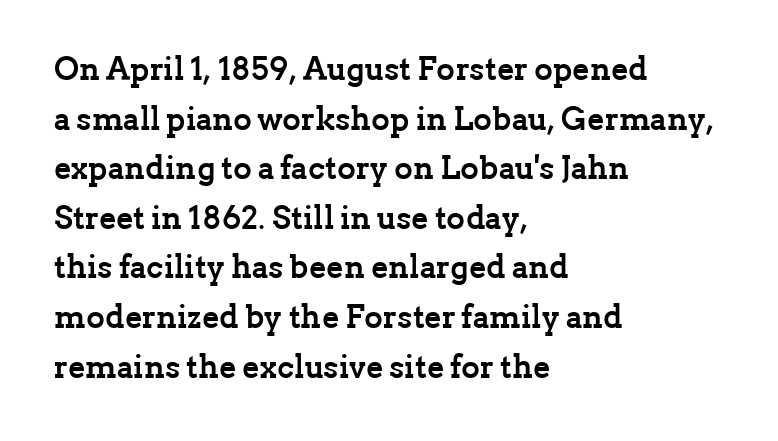
Q: Is the text bold? A: Yes.
Q: Is the text italic (slanted)? A: No, it is upright.
Q: Is the typeface a serif or a sans-serif typeface? A: Serif.
Q: Is the text underlined? A: No.
Q: How is the paragraph aligned? A: Left-aligned.
Q: Is the spacing between letters normal or unusually wide? A: Normal.
Q: Is the spacing between lines tight, normal or loose? A: Normal.
Q: Width (condensed, normal, or wide)? A: Normal.
Q: Stroke contrast? A: Low.
Q: x-height? A: Medium.
Q: Monospaced? A: No.
